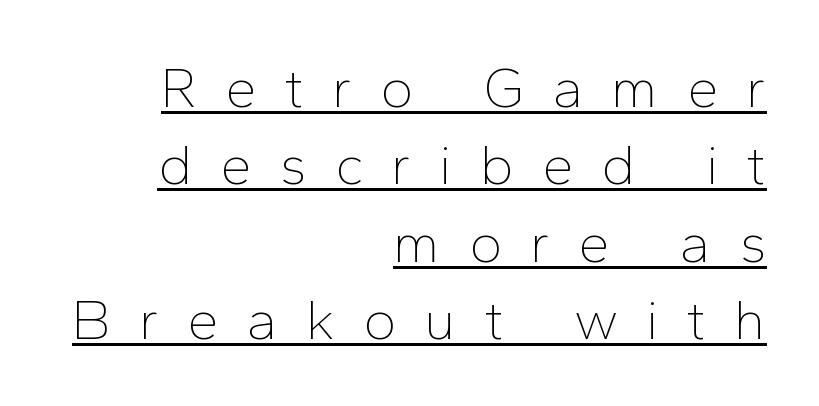
The image shows 56 px thin sans-serif type, upright; set right-aligned, normal line spacing (1.38x), unusually wide letter spacing (+0.5 em), underlined; low stroke contrast and a medium x-height.
